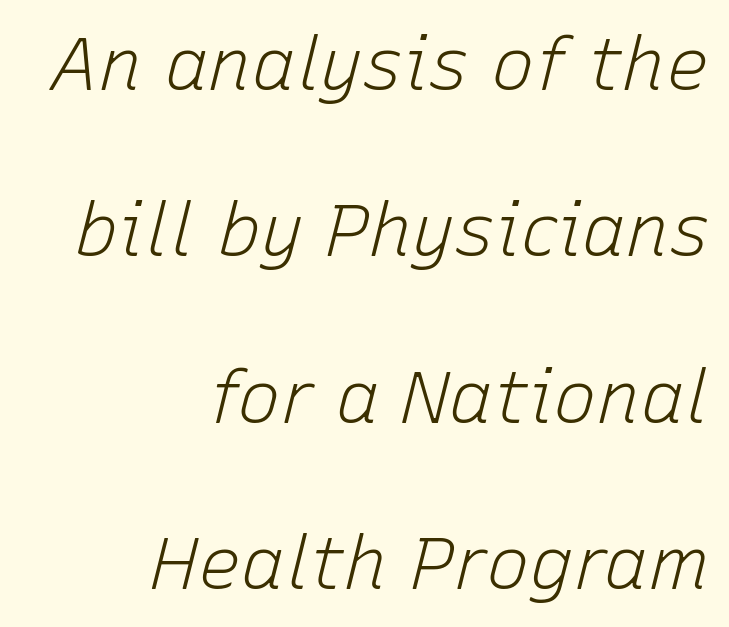
The image shows 73 px light type, italic (leaning right); set right-aligned, loose line spacing (2.28x), normal letter spacing, not underlined; low stroke contrast and a medium x-height.
